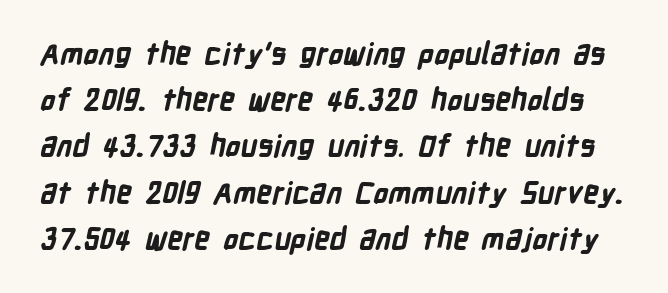
The image shows 30 px bold, condensed sans-serif type; set normal line spacing (1.54x), normal letter spacing, not underlined; low stroke contrast and a medium x-height.
